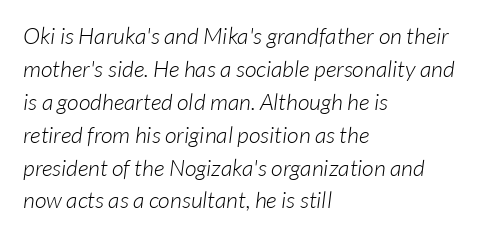
Q: Is the text bold? A: No.
Q: Is the text underlined? A: No.
Q: How is the paragraph aligned? A: Left-aligned.
Q: Is the spacing between letters normal or unusually wide? A: Normal.
Q: Is the spacing between lines tight, normal or loose? A: Normal.
